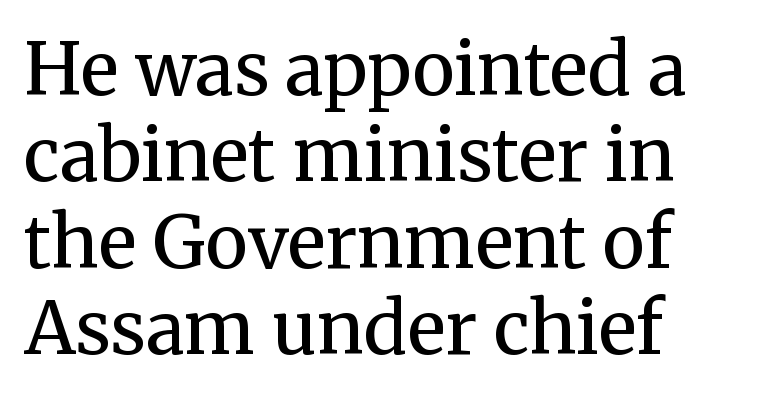
The rendering uses natural spacing where letterforms have individual widths. To sum up the face: it has serifs. Compared with a centered layout, this one pins lines to the left instead. Letters rest on an invisible, unmarked baseline. The lettering holds an erect, upright posture throughout. Look at the tracking — it's just the regular setting, nothing added.
